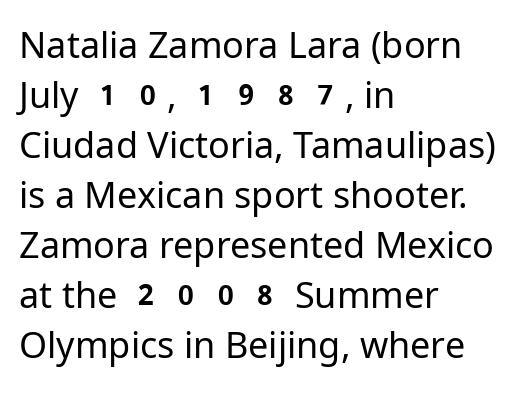
The image shows 36 px regular-weight sans-serif type, upright; set left-aligned, normal line spacing (1.39x), normal letter spacing, not underlined; low stroke contrast and a medium x-height.
